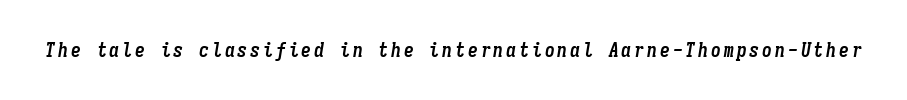
Q: Is the text bold? A: Yes.
Q: Is the text italic (slanted)? A: Yes, it leans right by about 9 degrees.
Q: Is the text underlined? A: No.
